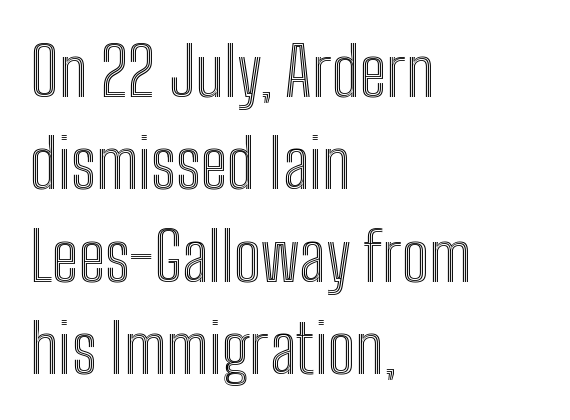
Q: Is the text italic (slanted)? A: No, it is upright.
Q: Is the text underlined? A: No.
Q: How is the paragraph aligned? A: Left-aligned.
Q: Is the spacing between letters normal or unusually wide? A: Normal.
Q: Is the spacing between lines tight, normal or loose? A: Normal.
Q: Width (condensed, normal, or wide)? A: Condensed.
Q: x-height? A: Medium.
Q: Monospaced? A: No.
